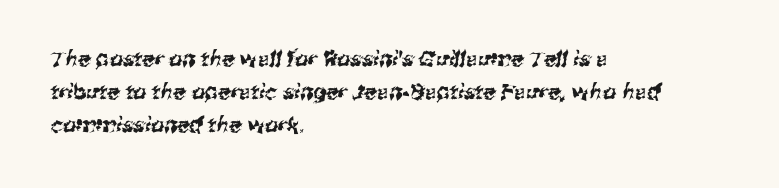
Characters follow at the spacing the type designer built in. Is the block centered? No — it sits flush against the left margin. No word sits above an underline. A typesetter would call this leading conventional body-copy spacing.
